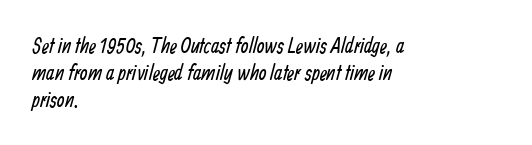
The image shows 22 px text type; set left-aligned, line spacing 1.23x, normal letter spacing, not underlined.
